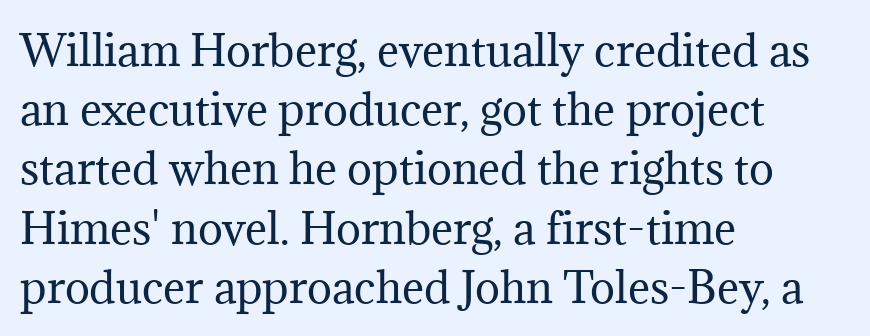
Note: serifs present on the glyphs. If you measured baseline to baseline, you'd find a middling distance. Does the lettering tilt? It doesn't — this is upright. Varying glyph widths throughout — classic text-font behaviour. Typeset ragged right — the left edge is the straight one.
